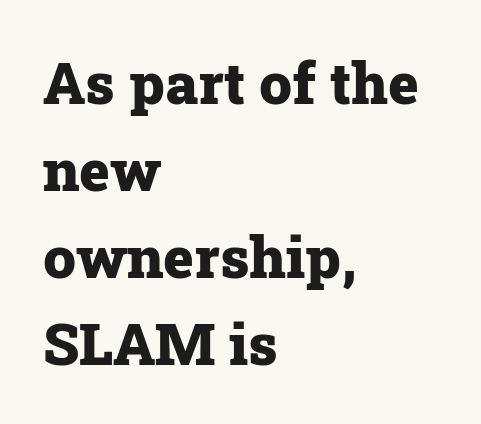
{"serif": "yes", "italic": "no", "bold": "yes", "weight": "heavy", "width": "normal", "stroke_contrast": "low", "x_height": "medium", "monospaced": "no", "underline": "no", "align": "left", "line_spacing": "normal", "line_spacing_ratio": 1.5, "letter_spacing": "normal", "letter_spacing_em": 0.0, "glyph_px": 58}
